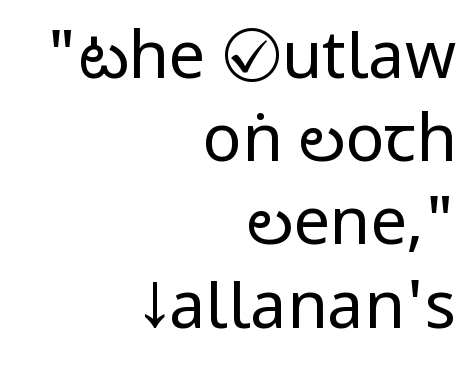
{"serif": "no", "italic": "no", "bold": "no", "weight": "regular", "width": "condensed", "stroke_contrast": "low", "x_height": "large", "monospaced": "no", "underline": "no", "align": "right", "line_spacing": "normal", "line_spacing_ratio": 1.28, "letter_spacing": "normal", "letter_spacing_em": 0.0, "glyph_px": 65}
